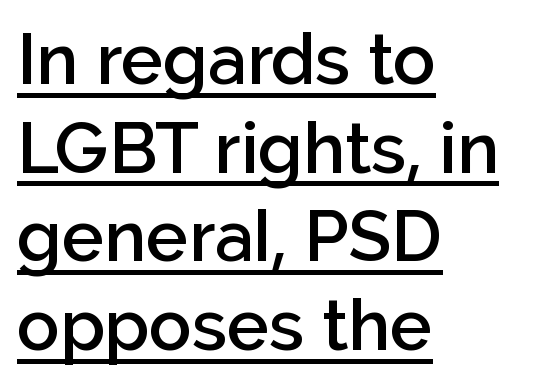
Q: Is the text bold? A: Semi-bold.
Q: Is the text italic (slanted)? A: No, it is upright.
Q: Is the typeface a serif or a sans-serif typeface? A: Sans-serif.
Q: Is the text underlined? A: Yes.
Q: How is the paragraph aligned? A: Left-aligned.
Q: Is the spacing between letters normal or unusually wide? A: Normal.
Q: Is the spacing between lines tight, normal or loose? A: Normal.
Q: Width (condensed, normal, or wide)? A: Normal.
Q: Stroke contrast? A: Low.
Q: x-height? A: Medium.
Q: Monospaced? A: No.
